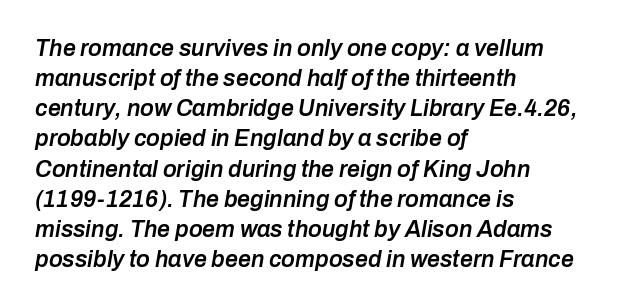
Characters follow at the spacing the type designer built in. Does the leading feel generous? No, just average. Caption: semibold face, moderately heavy strokes. Letters rest on an invisible, unmarked baseline. The typesetter chose a ragged-right arrangement here. Style check: oblique.
